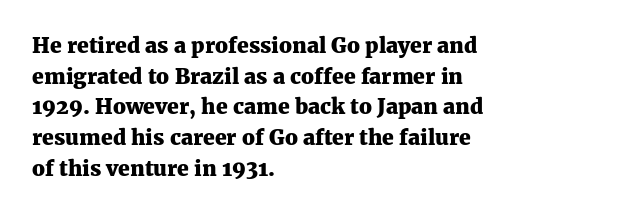
The image shows 21 px bold type, upright; set left-aligned, normal line spacing (1.46x), normal letter spacing, not underlined.
